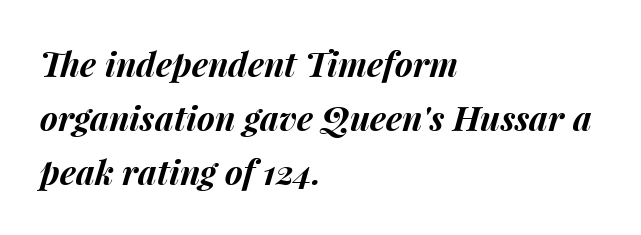
The image shows 34 px bold type, italic (leaning right); set left-aligned, normal line spacing (1.59x), normal letter spacing, not underlined; medium stroke contrast and a medium x-height.
